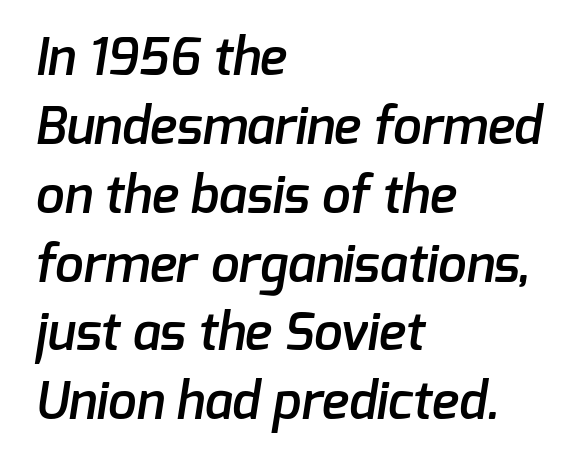
The text was rendered using a sans face with plain stroke endings. Beneath every word, the page is bare. One-word summary of the alignment: left. Caption: standard tracking, unaltered. The sample has been set in demibold, a notch under bold.
